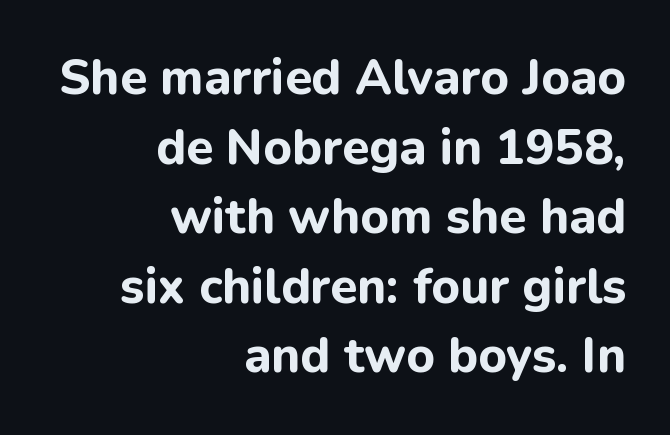
Q: Is the text bold? A: Yes.
Q: Is the text italic (slanted)? A: No, it is upright.
Q: Is the typeface a serif or a sans-serif typeface? A: Sans-serif.
Q: Is the text underlined? A: No.
Q: How is the paragraph aligned? A: Right-aligned.
Q: Is the spacing between letters normal or unusually wide? A: Normal.
Q: Is the spacing between lines tight, normal or loose? A: Normal.
Q: Width (condensed, normal, or wide)? A: Normal.
Q: Stroke contrast? A: Low.
Q: x-height? A: Medium.
Q: Monospaced? A: No.
